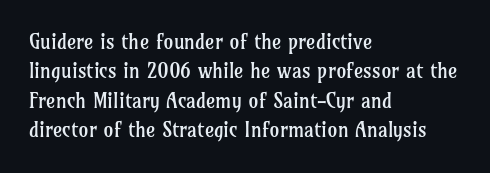
{"italic": "no", "bold": "no", "underline": "no", "align": "left", "line_spacing": "normal", "line_spacing_ratio": 1.47, "letter_spacing": "normal", "letter_spacing_em": 0.0, "glyph_px": 20}
